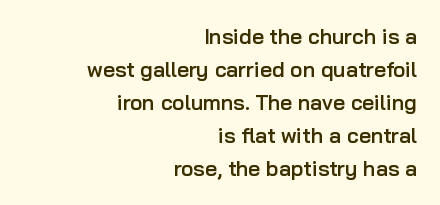
Line ends are locked; line starts wander. Spacing between characters is what you'd get straight out of the box. The letters are semibold — heavier than regular but short of a full bold. Reading down the column, the eye jumps a familiar distance to each next line. Decoration check: the copy has no underline. The type sits square on the baseline with zero lean.
